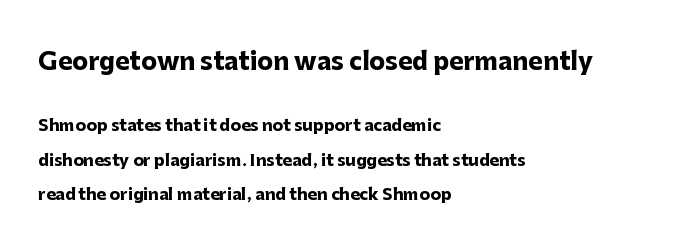
The leading is generous, giving the passage an open texture. The typesetter chose a ragged-right arrangement here. Students, this is bold: see how much ink each stroke carries. Compare the two chunks: the upper has the greater cap height. A typesetter would call this zero additional tracking. The words here are not underlined.
